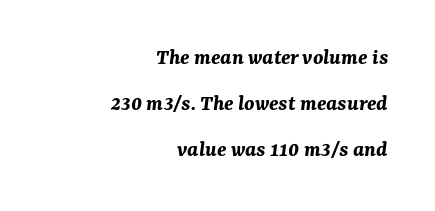
Q: Is the text bold? A: Yes.
Q: Is the text italic (slanted)? A: Yes, it leans right by about 7 degrees.
Q: Is the text underlined? A: No.
Q: How is the paragraph aligned? A: Right-aligned.
Q: Is the spacing between letters normal or unusually wide? A: Normal.
Q: Is the spacing between lines tight, normal or loose? A: Loose.
